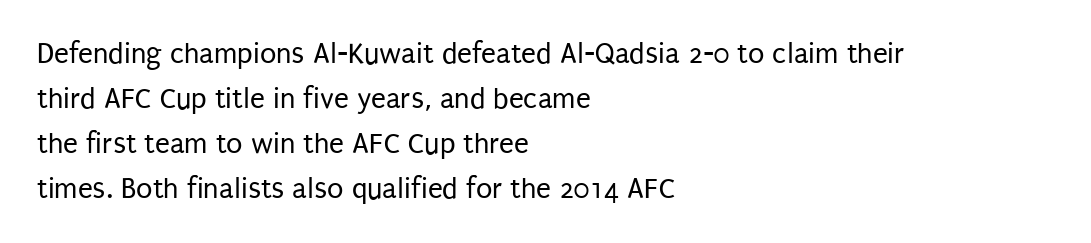
The image shows 30 px regular-weight, condensed sans-serif type, upright; set left-aligned, normal line spacing (1.5x), normal letter spacing, not underlined; low stroke contrast and a large x-height.
